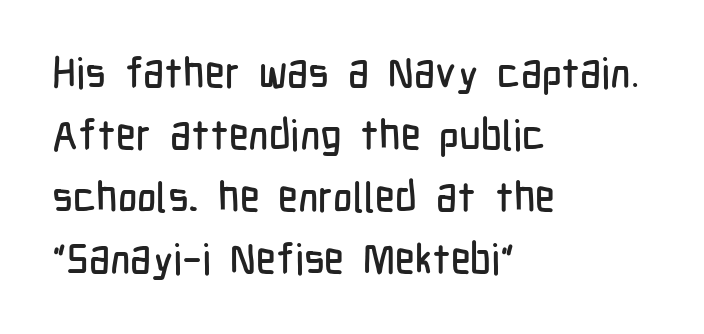
The image shows 42 px condensed sans-serif type, upright; set left-aligned, normal line spacing (1.48x), normal letter spacing, not underlined; low stroke contrast and a medium x-height.
